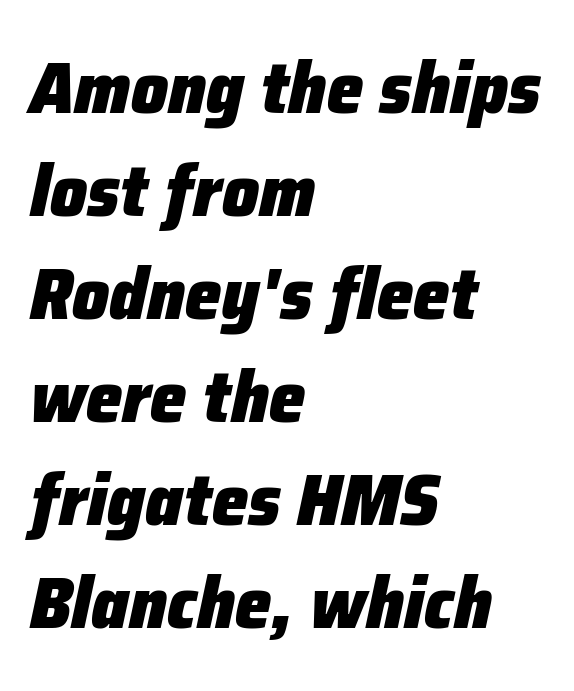
Q: Is the text bold? A: Yes.
Q: Is the text italic (slanted)? A: Yes, it leans right by about 12 degrees.
Q: Is the text underlined? A: No.
Q: How is the paragraph aligned? A: Left-aligned.
Q: Is the spacing between letters normal or unusually wide? A: Normal.
Q: Is the spacing between lines tight, normal or loose? A: Normal.
Q: Width (condensed, normal, or wide)? A: Normal.
Q: Stroke contrast? A: Low.
Q: x-height? A: Medium.
Q: Monospaced? A: No.
